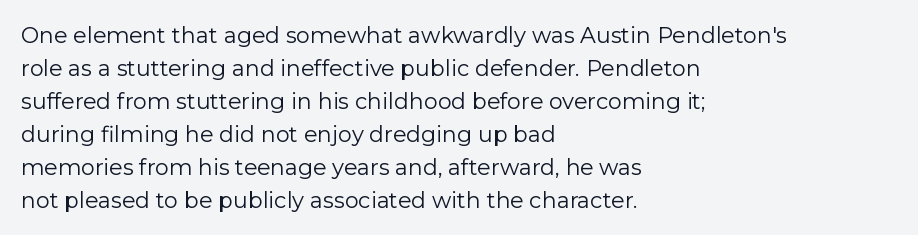
The image shows 22 px text type, upright; set left-aligned, normal line spacing (1.5x), normal letter spacing, not underlined.
